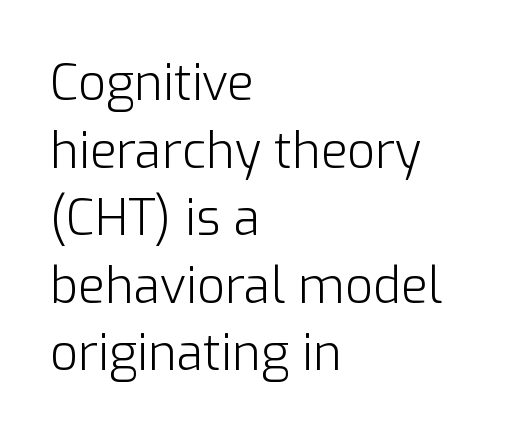
Q: Is the text bold? A: No.
Q: Is the text italic (slanted)? A: No, it is upright.
Q: Is the typeface a serif or a sans-serif typeface? A: Sans-serif.
Q: Is the text underlined? A: No.
Q: How is the paragraph aligned? A: Left-aligned.
Q: Is the spacing between letters normal or unusually wide? A: Normal.
Q: Is the spacing between lines tight, normal or loose? A: Normal.
Q: Width (condensed, normal, or wide)? A: Normal.
Q: Stroke contrast? A: Low.
Q: x-height? A: Medium.
Q: Monospaced? A: No.
